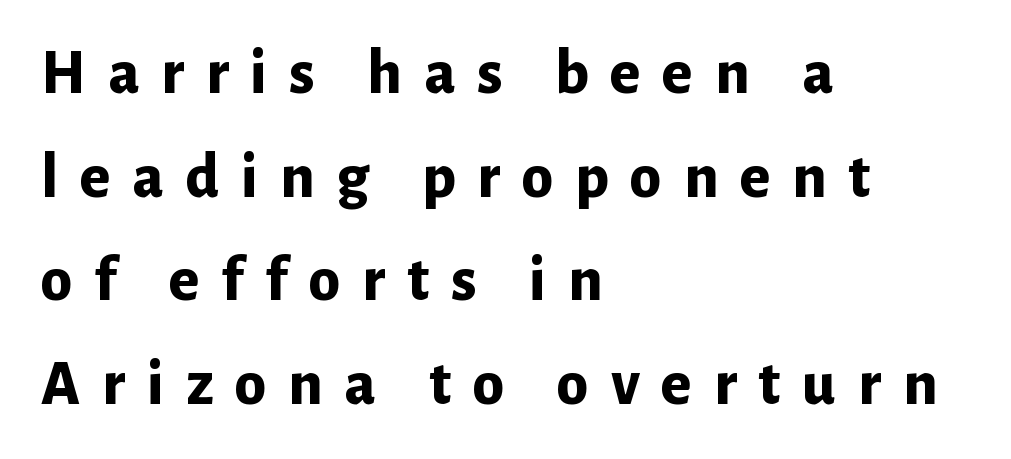
{"serif": "no", "italic": "no", "bold": "yes", "weight": "bold", "width": "normal", "stroke_contrast": "low", "x_height": "medium", "monospaced": "no", "underline": "no", "align": "left", "line_spacing": "normal", "line_spacing_ratio": 1.62, "letter_spacing": "wide", "letter_spacing_em": 0.34, "glyph_px": 64}
